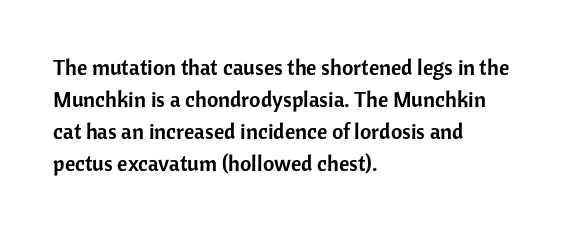
Q: Is the text italic (slanted)? A: No, it is upright.
Q: Is the text underlined? A: No.
Q: How is the paragraph aligned? A: Left-aligned.
Q: Is the spacing between letters normal or unusually wide? A: Normal.
Q: Is the spacing between lines tight, normal or loose? A: Normal.
